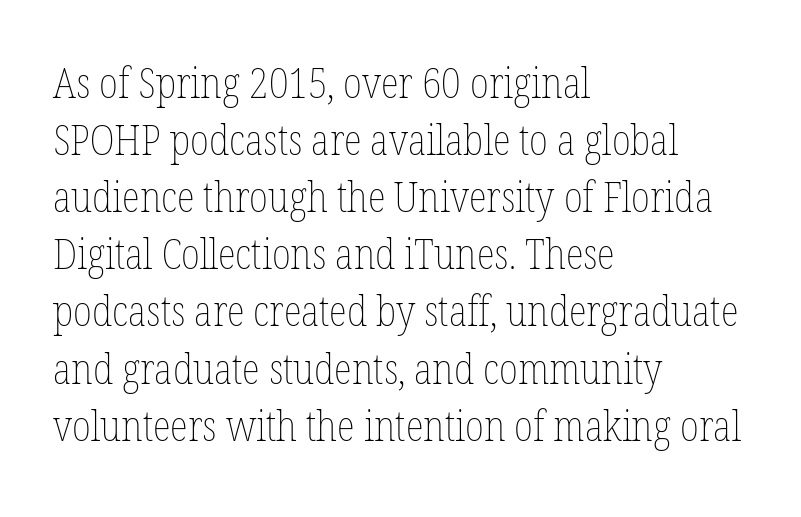
Nobody touched the tracking dial on this one. The gap between lines stays unmarked. These glyphs show unthickened strokes, regular width or finer. Leftover space on each line is placed entirely after the last word. The typography opts for an upright posture over an oblique one.
